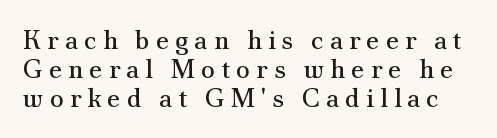
The vertical gap from one line to the next is small. The axis of the letterforms is exactly vertical. Words appear elongated and porous because spacing is wide. No letter is thick-stroked: the sample isn't bold. The foot of each line stays bare and open.
